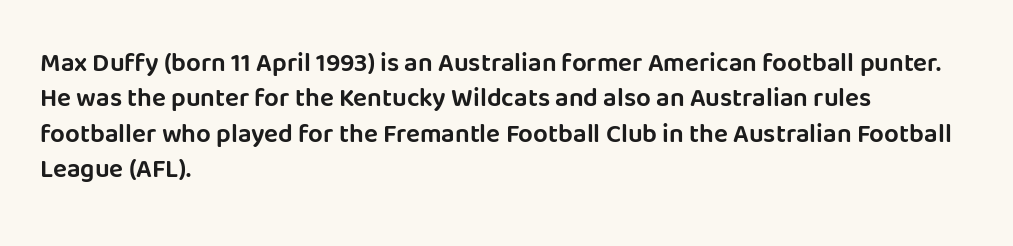
The image shows 26 px text type, upright; set left-aligned, normal line spacing (1.36x), normal letter spacing, not underlined.
